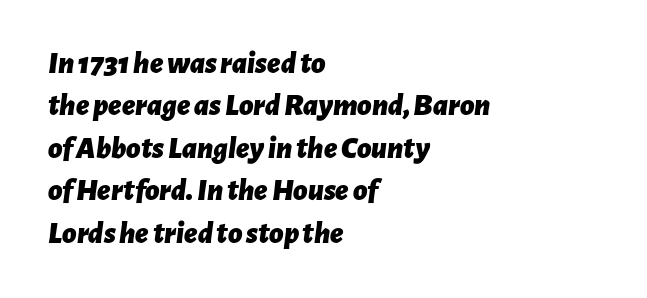
Glyph-to-glyph distance matches everyday printed text. Proportional: the letters do not fall into vertical columns. Italic? Definitely — the glyphs are oblique. Line spacing here is normal.
